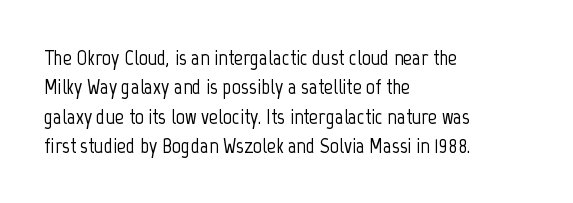
The image shows 22 px text type, upright; set left-aligned, normal line spacing (1.33x), normal letter spacing, not underlined.
